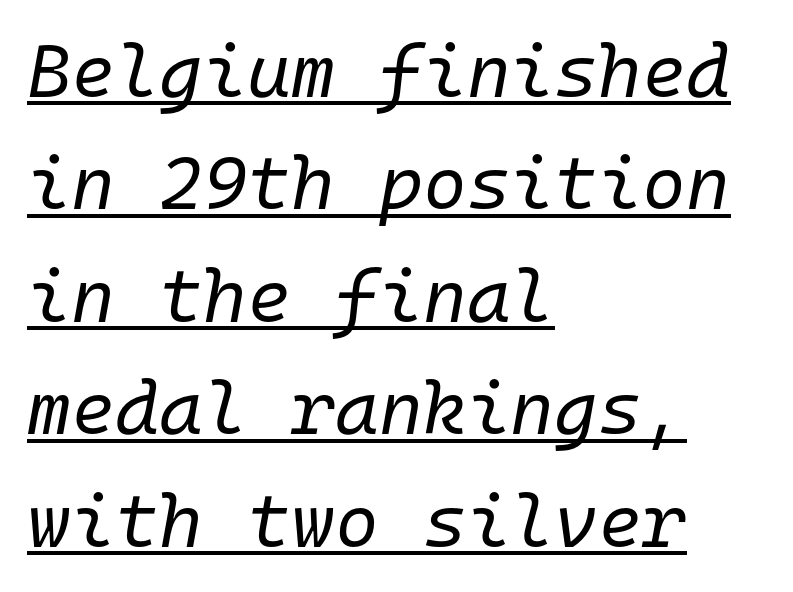
The rendering applies a slant to the glyphs. Stem width sits at or under what a default text font uses. A rule runs beneath these lines of type. Interline gaps are of average width in this sample. Do the characters align in a grid? Yes, the font is monospaced.
